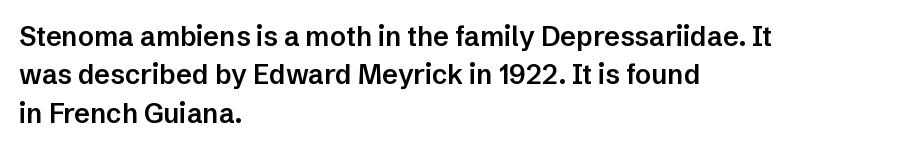
The lines in this sample share a left origin and differ only in where they stop. Does the leading feel generous? No, just average. Bare-footed words on every line. These lines were composed using upright roman letters.
